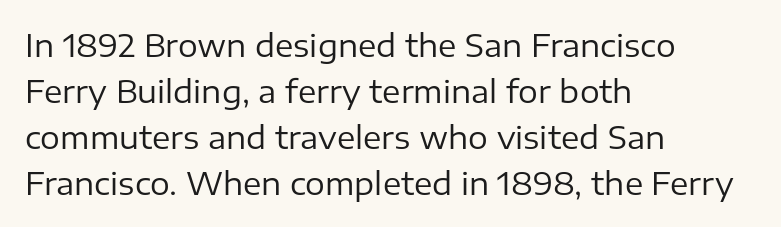
The image shows 31 px regular-weight sans-serif type, upright; set left-aligned, normal line spacing (1.48x), normal letter spacing, not underlined; low stroke contrast and a medium x-height.
